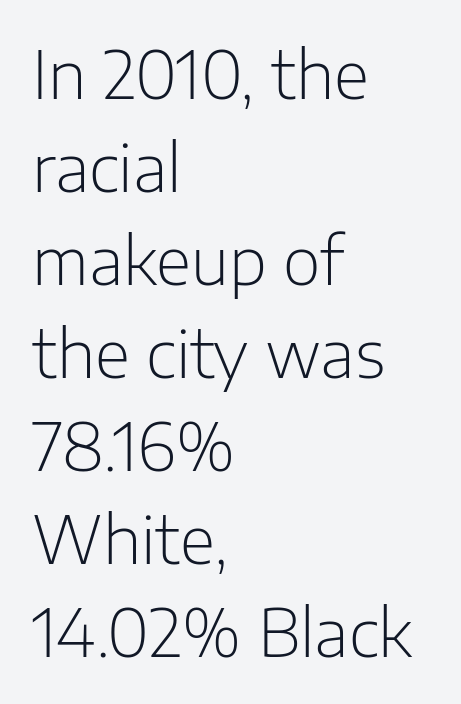
The lettering stays uniformly vertical, giving the passage a roman look. To sum up the face: it is a sans, with no serifs. The letters sit at their default tracking, neither squeezed nor spread. On a weight scale, this lands at 450 or below.
